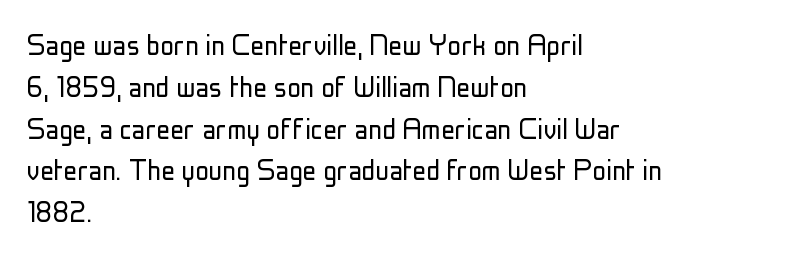
Q: Is the text bold? A: No.
Q: Is the text italic (slanted)? A: No, it is upright.
Q: Is the typeface a serif or a sans-serif typeface? A: Sans-serif.
Q: Is the text underlined? A: No.
Q: How is the paragraph aligned? A: Left-aligned.
Q: Is the spacing between letters normal or unusually wide? A: Normal.
Q: Width (condensed, normal, or wide)? A: Condensed.
Q: Stroke contrast? A: Low.
Q: x-height? A: Medium.
Q: Monospaced? A: No.
